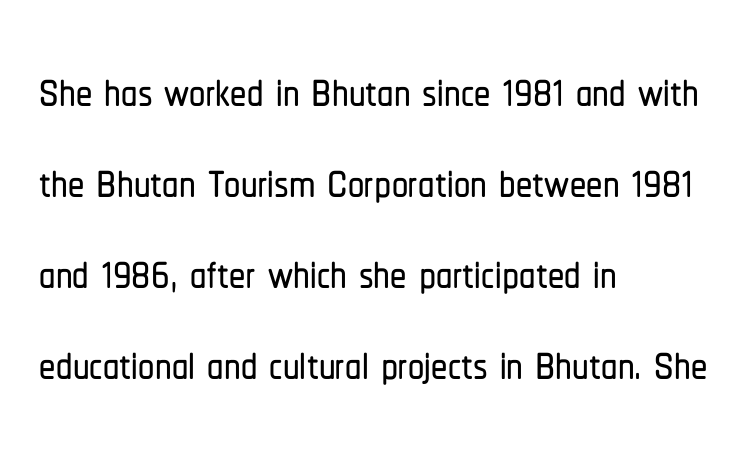
The text block is weighted toward the left margin, trailing off unevenly rightward. These lines are composed in type without serifs. In terms of leading, this rendering sits right in the middle. Check the space under the baseline: it is left empty.
